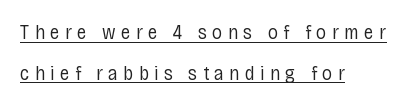
The image shows 20 px text type, upright; set left-aligned, loose line spacing (2.03x), unusually wide letter spacing (+0.27 em), underlined.
